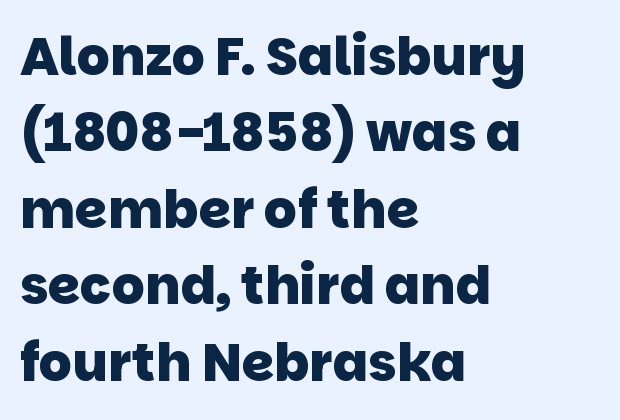
Q: Is the text bold? A: Yes.
Q: Is the typeface a serif or a sans-serif typeface? A: Sans-serif.
Q: Is the text underlined? A: No.
Q: How is the paragraph aligned? A: Left-aligned.
Q: Is the spacing between letters normal or unusually wide? A: Normal.
Q: Is the spacing between lines tight, normal or loose? A: Normal.
Q: Width (condensed, normal, or wide)? A: Normal.
Q: Stroke contrast? A: Low.
Q: x-height? A: Large.
Q: Monospaced? A: No.
